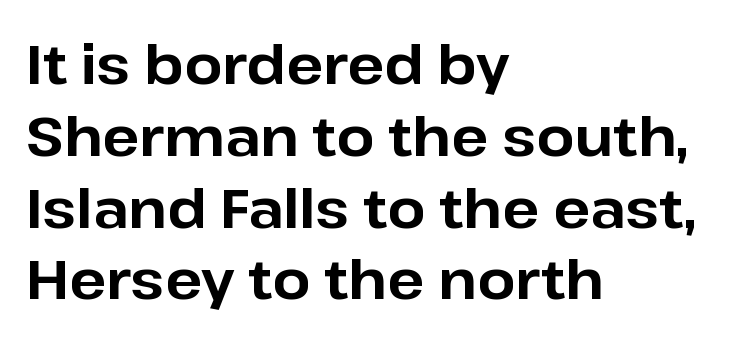
Q: Is the text bold? A: Yes.
Q: Is the text italic (slanted)? A: No, it is upright.
Q: Is the typeface a serif or a sans-serif typeface? A: Sans-serif.
Q: Is the text underlined? A: No.
Q: How is the paragraph aligned? A: Left-aligned.
Q: Is the spacing between letters normal or unusually wide? A: Normal.
Q: Is the spacing between lines tight, normal or loose? A: Normal.
Q: Width (condensed, normal, or wide)? A: Normal.
Q: Stroke contrast? A: Low.
Q: x-height? A: Medium.
Q: Monospaced? A: No.
